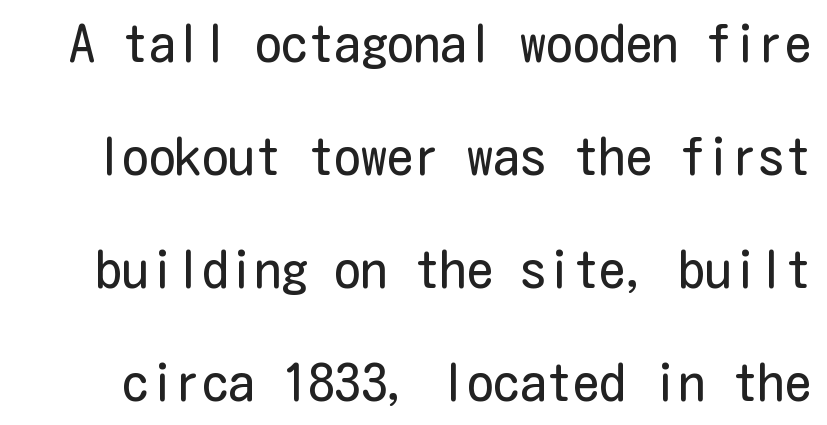
{"serif": "no", "italic": "no", "bold": "no", "weight": "regular", "width": "condensed", "stroke_contrast": "low", "x_height": "medium", "underline": "no", "line_spacing": "loose", "line_spacing_ratio": 2.13, "letter_spacing": "normal", "letter_spacing_em": 0.0, "glyph_px": 53}
